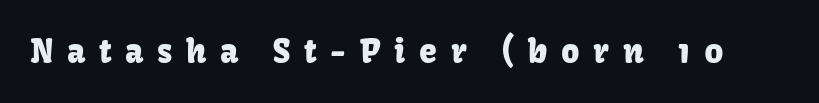
The image shows 32 px sans-serif type, upright; set unusually wide letter spacing (+0.43 em), not underlined; low stroke contrast and a medium x-height.
